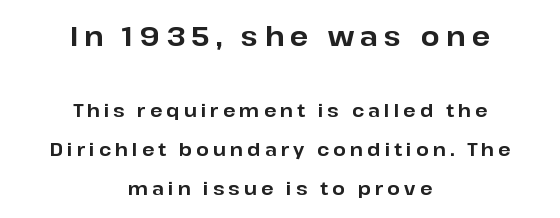
{"italic": "no", "bold": "yes", "underline": "no", "align": "center", "line_spacing": "loose", "line_spacing_ratio": 2.16, "letter_spacing": "wide", "letter_spacing_em": 0.23, "larger_block": "first", "size_ratio": 1.5, "glyph_px": 27}
